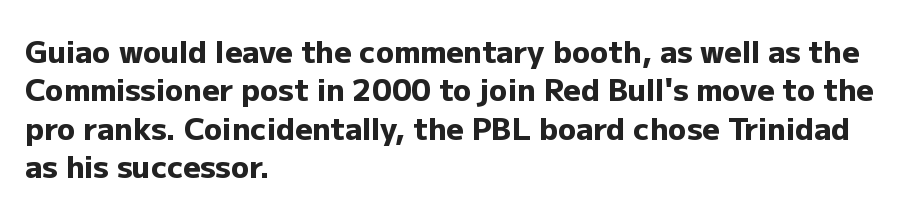
The image shows 30 px heavy sans-serif type, upright; set left-aligned, normal line spacing (1.28x), normal letter spacing, not underlined; low stroke contrast and a medium x-height.
